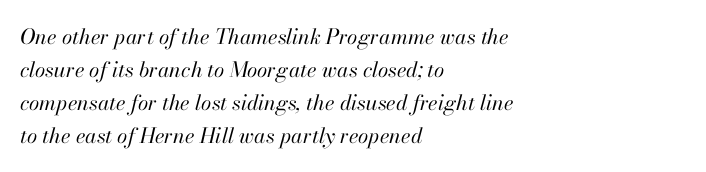
There is no visible air inserted between adjacent glyphs. The leading is moderate, giving the passage an even texture. Words float on clear page, feet unadorned. The glyphs look as if they've been sheared to an angle.
